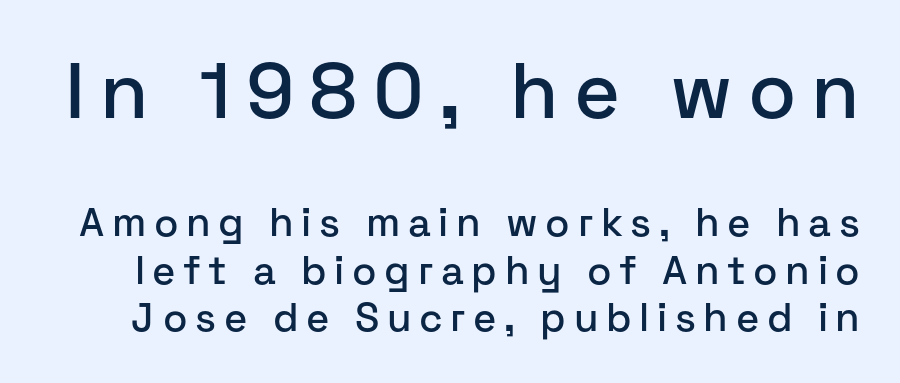
Serif or sans? Sans — the stroke terminals are bare. The rendering uses natural spacing where letterforms have individual widths. Underline: absent. Quick note: not italic, upright. Typesetter's note — upper block bumped up in size, lower block left smaller.
